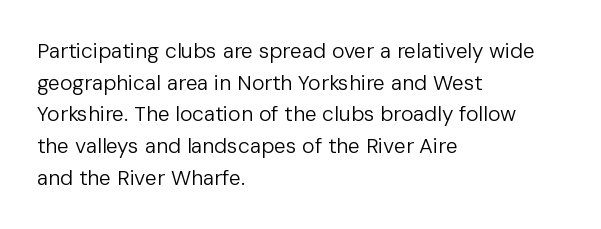
Style check: upright. Leftover space on each line is placed entirely after the last word. The rows are spaced the way most documents space them. The font is comparable to plain body text, perhaps lighter. Honestly, there is no underline to notice here at all. Nobody touched the tracking dial on this one.
